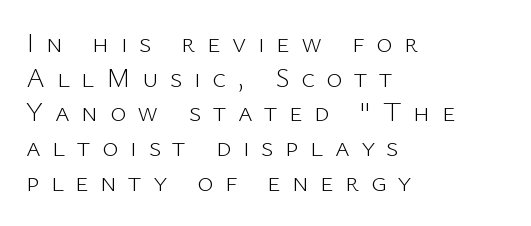
The image shows 28 px light sans-serif type, upright; set left-aligned, line spacing 1.24x, unusually wide letter spacing (+0.41 em), not underlined; low stroke contrast and a medium x-height.
